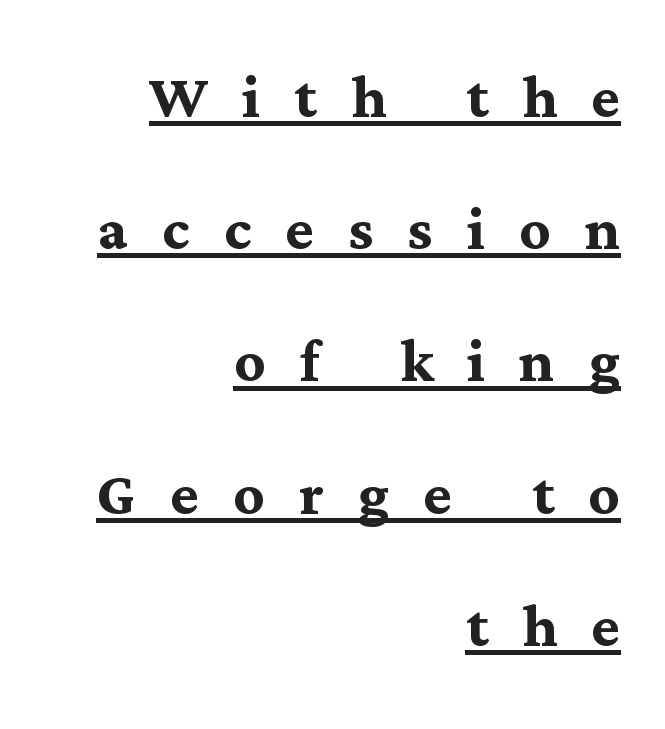
Q: Is the text bold? A: Yes.
Q: Is the text italic (slanted)? A: No, it is upright.
Q: Is the typeface a serif or a sans-serif typeface? A: Serif.
Q: Is the text underlined? A: Yes.
Q: How is the paragraph aligned? A: Right-aligned.
Q: Is the spacing between letters normal or unusually wide? A: Unusually wide.
Q: Width (condensed, normal, or wide)? A: Normal.
Q: Stroke contrast? A: Medium.
Q: x-height? A: Medium.
Q: Monospaced? A: No.
